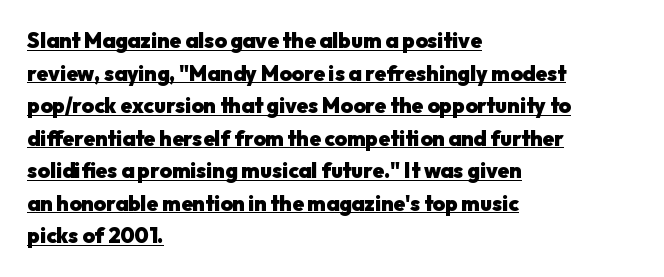
These lines keep a tight, regular rhythm from letter to letter. Typeset ragged right — the left edge is the straight one. Typesetter's note: full bold, strokes at maximum text heaviness. The letters stand upright; this is a roman face.
